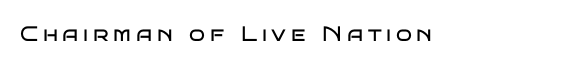
{"italic": "no", "bold": "no", "underline": "no", "letter_spacing": "wide", "letter_spacing_em": 0.22, "glyph_px": 21}
